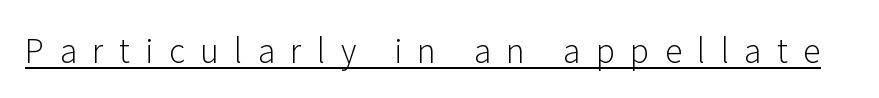
Q: Is the text bold? A: No.
Q: Is the text italic (slanted)? A: No, it is upright.
Q: Is the typeface a serif or a sans-serif typeface? A: Sans-serif.
Q: Is the text underlined? A: Yes.
Q: Is the spacing between letters normal or unusually wide? A: Unusually wide.
Q: Width (condensed, normal, or wide)? A: Normal.
Q: Stroke contrast? A: Low.
Q: x-height? A: Medium.
Q: Monospaced? A: No.
